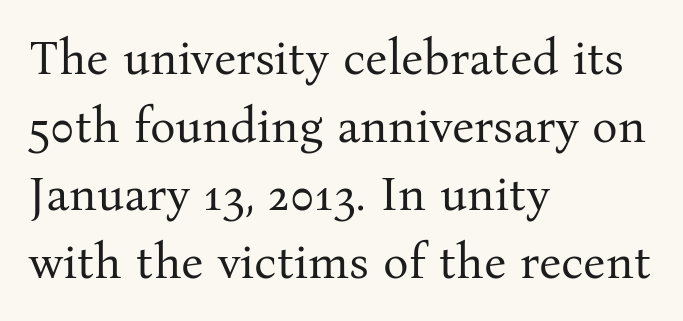
Q: Is the text bold? A: No.
Q: Is the text italic (slanted)? A: No, it is upright.
Q: Is the typeface a serif or a sans-serif typeface? A: Serif.
Q: Is the text underlined? A: No.
Q: How is the paragraph aligned? A: Left-aligned.
Q: Is the spacing between letters normal or unusually wide? A: Normal.
Q: Is the spacing between lines tight, normal or loose? A: Normal.
Q: Width (condensed, normal, or wide)? A: Normal.
Q: Stroke contrast? A: Medium.
Q: x-height? A: Medium.
Q: Monospaced? A: No.
